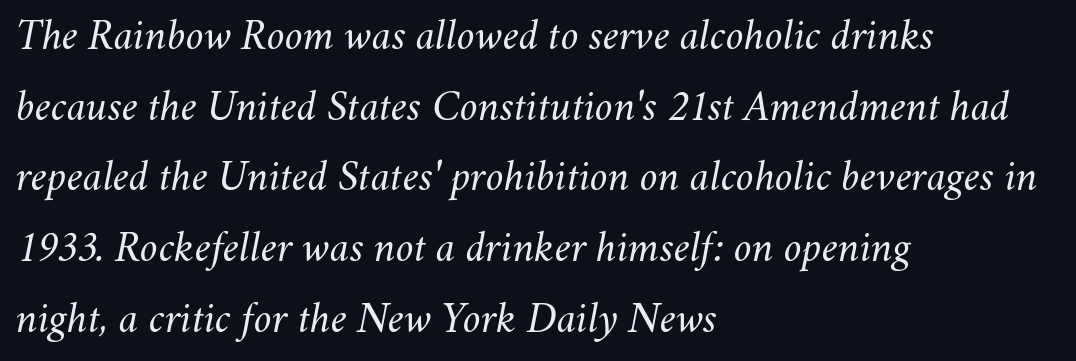
{"italic": "yes", "lean": "right", "slant_degrees": 11, "bold": "no", "weight": "light", "width": "normal", "stroke_contrast": "medium", "x_height": "small", "monospaced": "no", "underline": "no", "align": "left", "line_spacing": "normal", "line_spacing_ratio": 1.57, "letter_spacing": "normal", "letter_spacing_em": 0.0, "glyph_px": 45}
